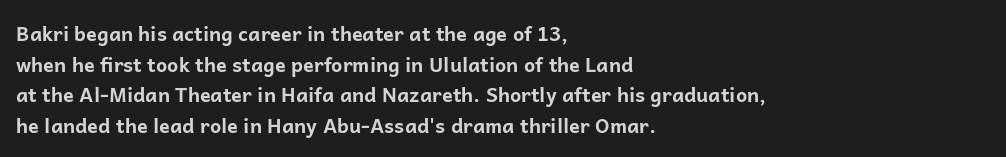
The image shows 20 px bold type, upright; set left-aligned, normal line spacing (1.53x), normal letter spacing, not underlined.
